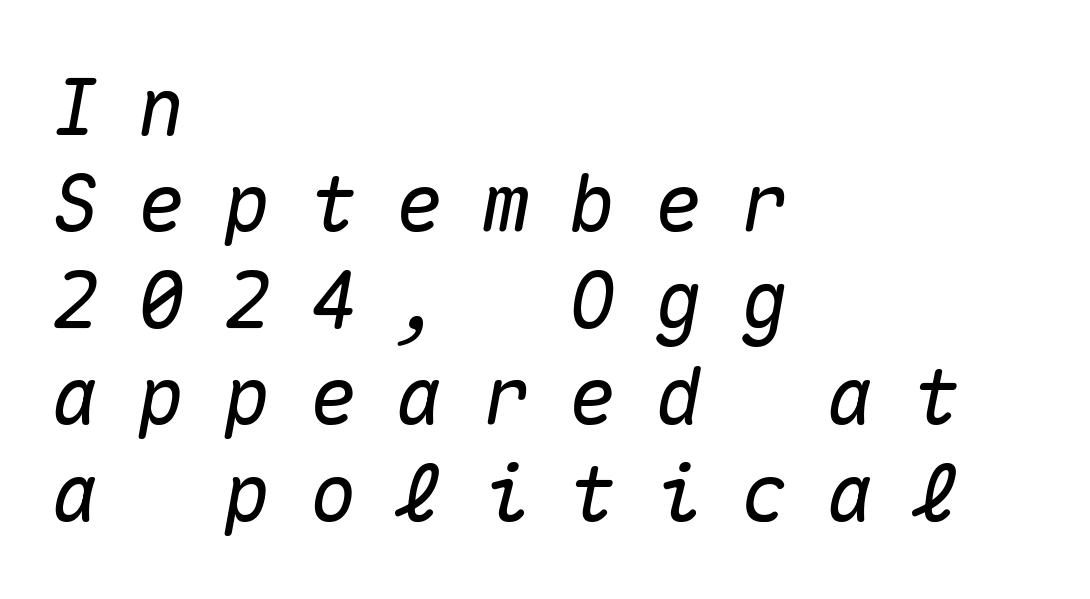
{"italic": "yes", "lean": "right", "slant_degrees": 10, "width": "normal", "stroke_contrast": "medium", "x_height": "medium", "monospaced": "yes", "underline": "no", "align": "left", "line_spacing_ratio": 1.22, "letter_spacing": "wide", "letter_spacing_em": 0.49, "glyph_px": 79}
